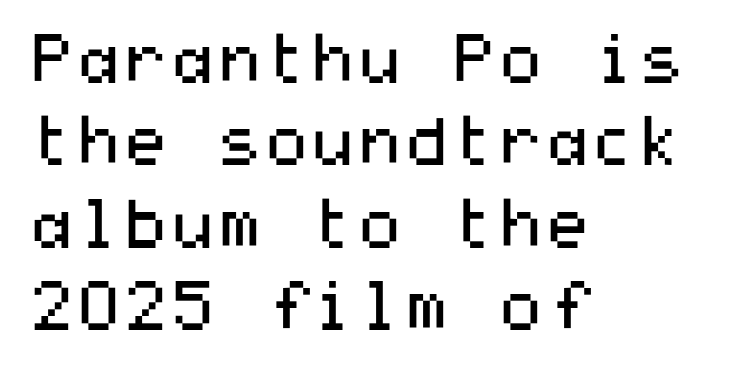
Q: Is the text bold? A: No.
Q: Is the text italic (slanted)? A: No, it is upright.
Q: Is the typeface a serif or a sans-serif typeface? A: Sans-serif.
Q: Is the text underlined? A: No.
Q: How is the paragraph aligned? A: Left-aligned.
Q: Is the spacing between letters normal or unusually wide? A: Normal.
Q: Width (condensed, normal, or wide)? A: Wide.
Q: Stroke contrast? A: Medium.
Q: x-height? A: Medium.
